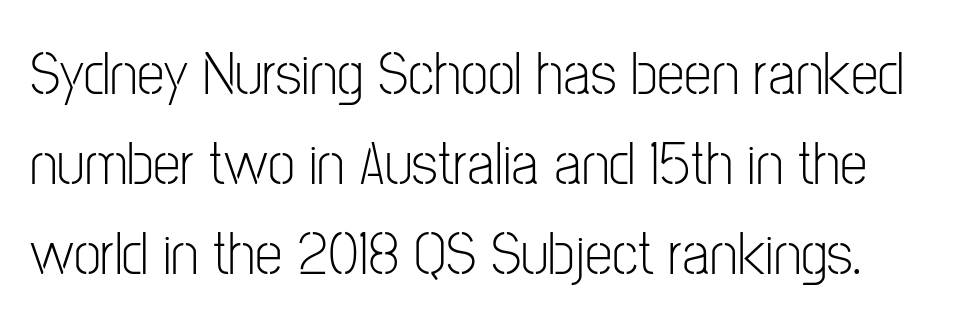
Q: Is the text bold? A: No.
Q: Is the text italic (slanted)? A: No, it is upright.
Q: Is the typeface a serif or a sans-serif typeface? A: Sans-serif.
Q: Is the text underlined? A: No.
Q: Is the spacing between letters normal or unusually wide? A: Normal.
Q: Is the spacing between lines tight, normal or loose? A: Normal.
Q: Width (condensed, normal, or wide)? A: Condensed.
Q: Stroke contrast? A: Low.
Q: x-height? A: Medium.
Q: Monospaced? A: No.
